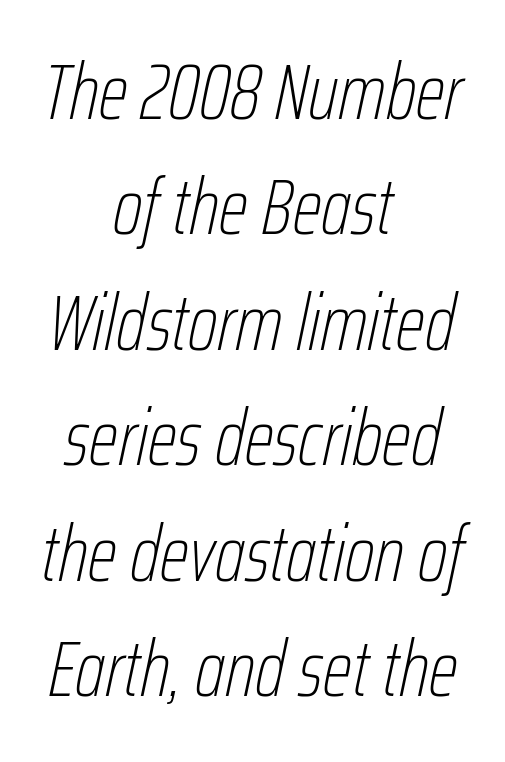
Q: Is the text bold? A: No.
Q: Is the text italic (slanted)? A: Yes, it leans right by about 12 degrees.
Q: Is the text underlined? A: No.
Q: How is the paragraph aligned? A: Centered.
Q: Is the spacing between letters normal or unusually wide? A: Normal.
Q: Is the spacing between lines tight, normal or loose? A: Normal.
Q: Width (condensed, normal, or wide)? A: Condensed.
Q: Stroke contrast? A: Low.
Q: x-height? A: Medium.
Q: Monospaced? A: No.
